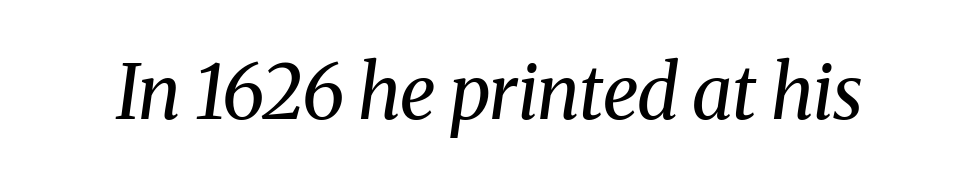
Q: Is the text bold? A: No.
Q: Is the text italic (slanted)? A: Yes, it leans right by about 8 degrees.
Q: Is the typeface a serif or a sans-serif typeface? A: Serif.
Q: Is the text underlined? A: No.
Q: Is the spacing between letters normal or unusually wide? A: Normal.
Q: Width (condensed, normal, or wide)? A: Normal.
Q: Stroke contrast? A: Medium.
Q: x-height? A: Medium.
Q: Monospaced? A: No.
